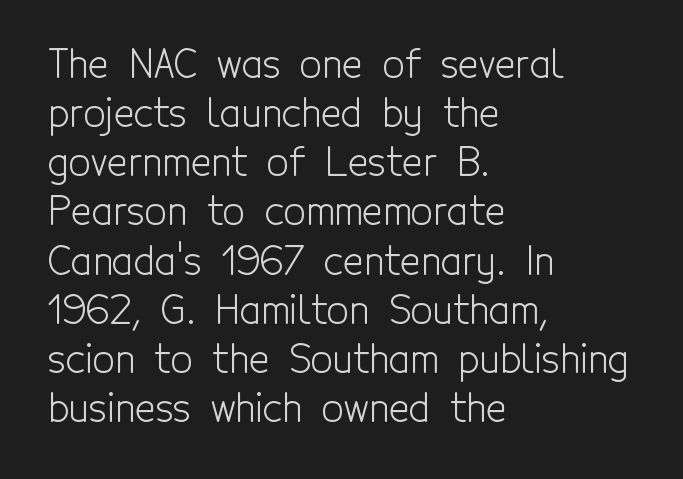
The image shows 39 px light, condensed sans-serif type, upright; set left-aligned, normal line spacing (1.26x), normal letter spacing, not underlined; a medium x-height.
